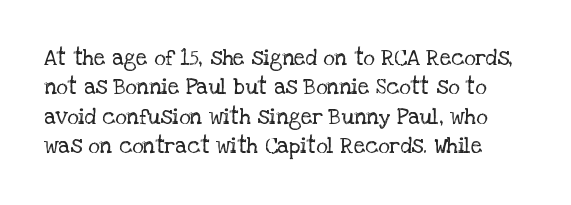
Q: Is the text bold? A: No.
Q: Is the text italic (slanted)? A: No, it is upright.
Q: Is the text underlined? A: No.
Q: Is the spacing between letters normal or unusually wide? A: Normal.
Q: Is the spacing between lines tight, normal or loose? A: Normal.
